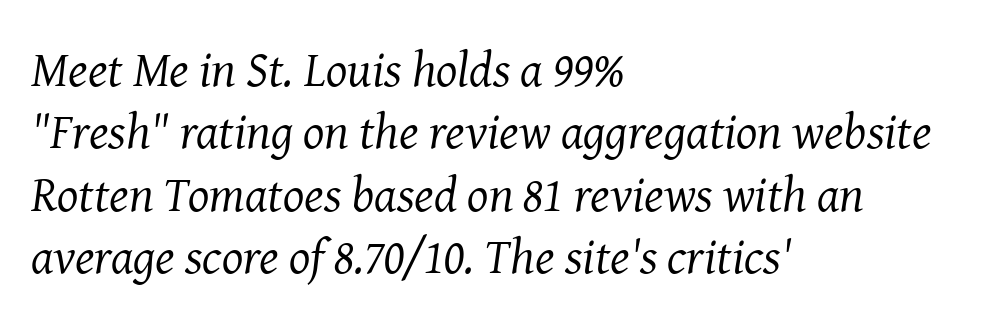
These lines stack with their left ends in a neat column. Type without underlining. The typeface has the unassuming heft of standard copy or less. Normally led — the rows are evenly, conventionally spaced. Nothing unusual about the tracking: characters are spaced as the font intends.
